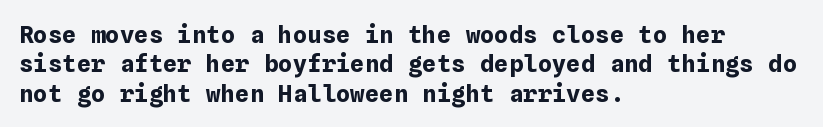
{"italic": "no", "bold": "yes", "underline": "no", "align": "left", "line_spacing_ratio": 1.22, "letter_spacing": "normal", "letter_spacing_em": 0.0, "glyph_px": 24}
